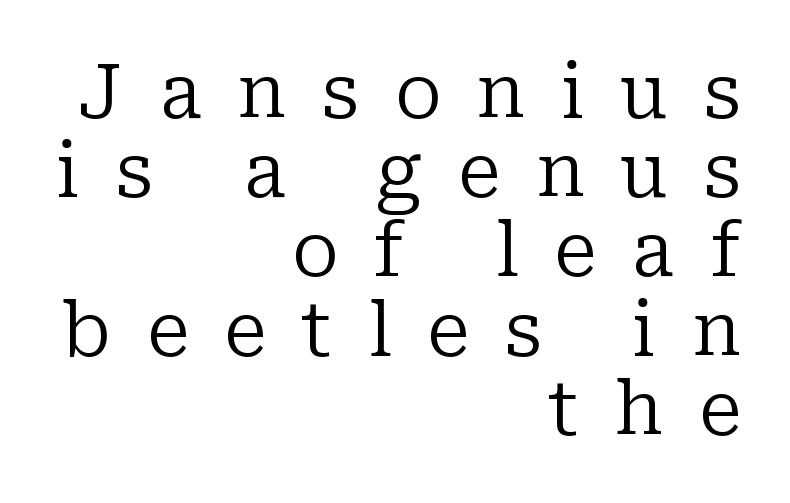
Short and long lines alike share a common ending point at right. You could not count columns in this text — the font is proportionally spaced. Designer's note — italics off, roman on. Caption: expanded tracking, letters set apart.
